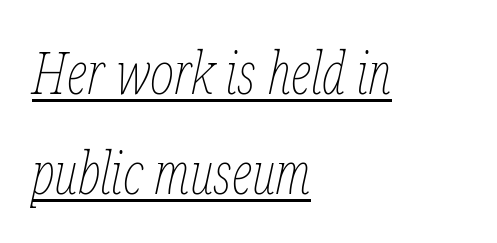
The image shows 58 px thin, condensed type, italic (leaning right); set left-aligned, line spacing 1.72x, normal letter spacing, underlined; low stroke contrast and a medium x-height.
